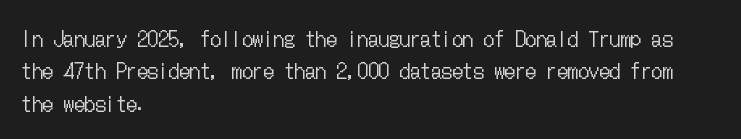
{"italic": "no", "bold": "no", "underline": "no", "align": "left", "line_spacing": "normal", "line_spacing_ratio": 1.54, "letter_spacing": "normal", "letter_spacing_em": 0.0, "glyph_px": 21}
